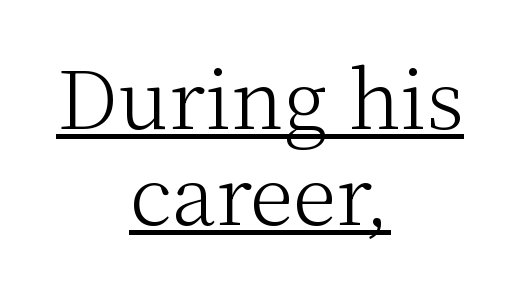
Summary of weight: not heavy and not bold. A typesetter would call this proportional, since set widths differ per character. Underlined type. Visually the block forms a symmetrical silhouette, jagged on both flanks.
